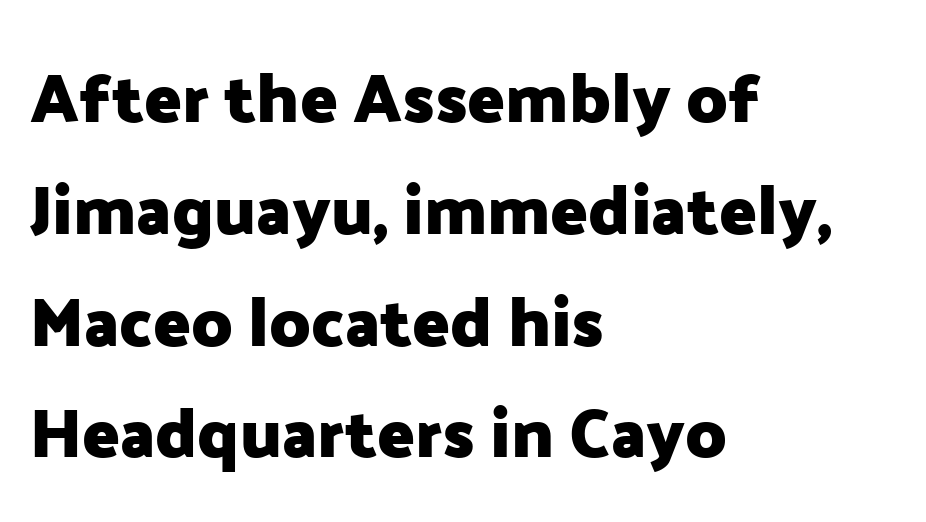
{"serif": "no", "italic": "no", "bold": "yes", "weight": "heavy", "width": "normal", "stroke_contrast": "low", "x_height": "medium", "monospaced": "no", "underline": "no", "align": "left", "line_spacing": "normal", "line_spacing_ratio": 1.62, "letter_spacing": "normal", "letter_spacing_em": 0.0, "glyph_px": 69}
